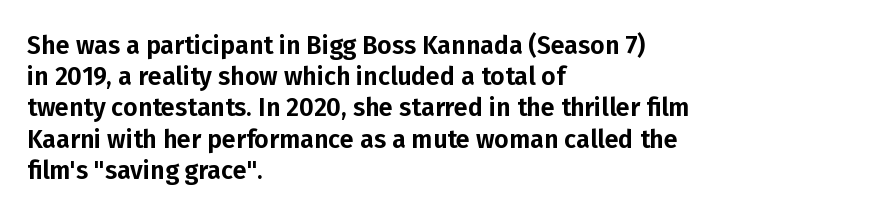
If you drew a line through each stem, it would be perfectly vertical. Leading: standard. The setting favours the left margin, as ordinary paragraphs usually do. Nobody touched the tracking dial on this one. Lines of text with bare space underneath.
